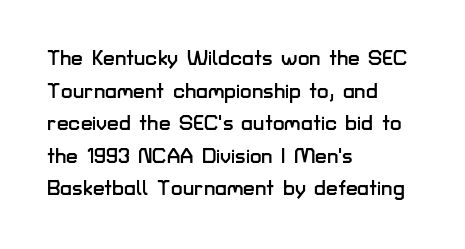
The image shows 21 px text type, upright; set left-aligned, normal line spacing (1.55x), normal letter spacing, not underlined.
